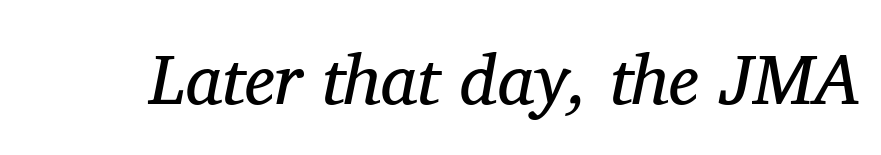
Q: Is the text bold? A: No.
Q: Is the text italic (slanted)? A: Yes, it leans right by about 11 degrees.
Q: Is the typeface a serif or a sans-serif typeface? A: Serif.
Q: Is the text underlined? A: No.
Q: Is the spacing between letters normal or unusually wide? A: Normal.
Q: Width (condensed, normal, or wide)? A: Normal.
Q: Stroke contrast? A: Medium.
Q: x-height? A: Medium.
Q: Monospaced? A: No.
